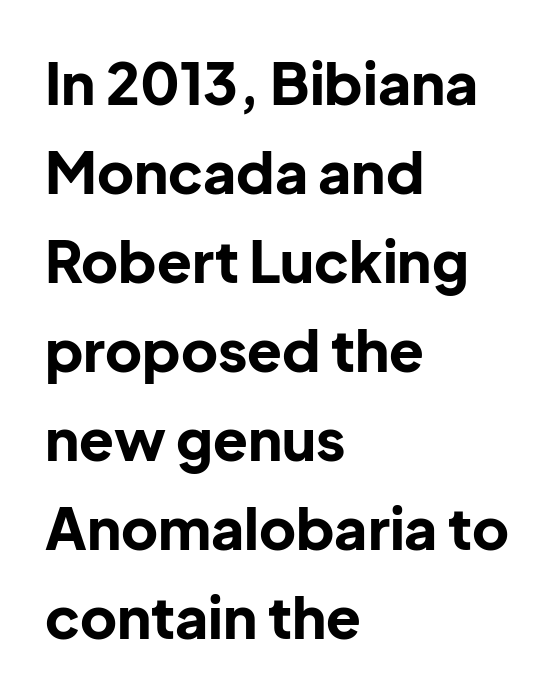
The image shows 57 px bold sans-serif type, upright; set left-aligned, normal line spacing (1.56x), normal letter spacing, not underlined; low stroke contrast and a medium x-height.
